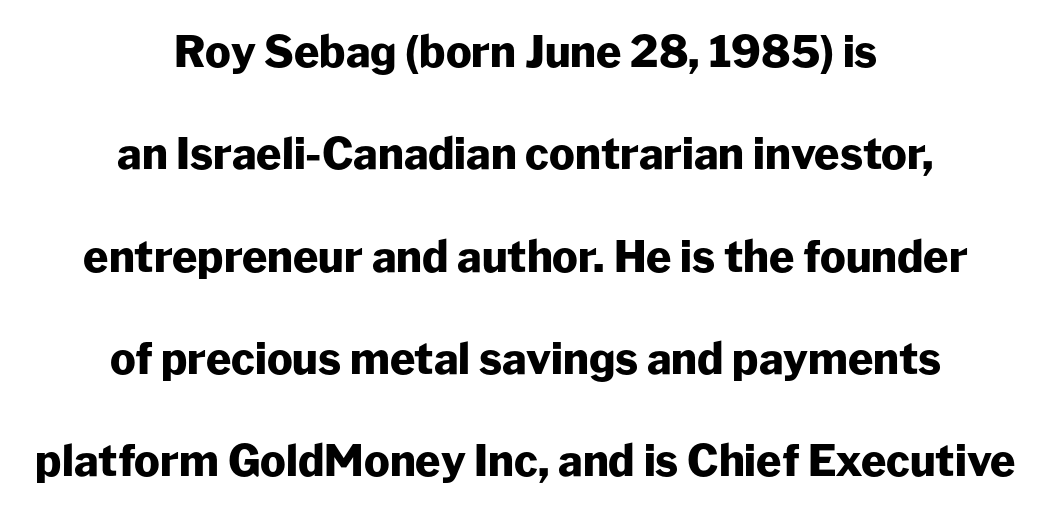
{"serif": "no", "italic": "no", "bold": "yes", "weight": "heavy", "width": "normal", "stroke_contrast": "low", "x_height": "medium", "monospaced": "no", "underline": "no", "align": "center", "line_spacing": "loose", "line_spacing_ratio": 2.38, "letter_spacing": "normal", "letter_spacing_em": 0.0, "glyph_px": 43}
